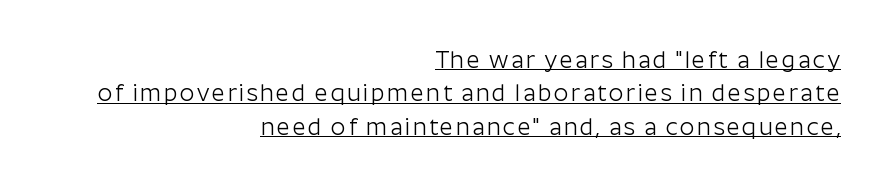
The image shows 23 px text type, upright; set right-aligned, normal line spacing (1.45x), underlined.
